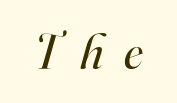
{"serif": "yes", "italic": "yes", "lean": "right", "slant_degrees": 16, "bold": "no", "weight": "regular", "width": "normal", "stroke_contrast": "high", "x_height": "small", "monospaced": "no", "underline": "no", "letter_spacing": "wide", "letter_spacing_em": 0.43, "glyph_px": 49}
